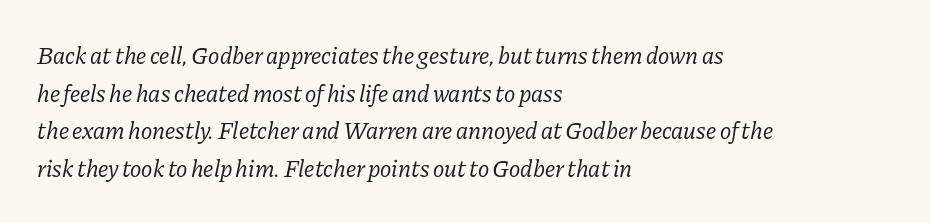
Q: Is the text bold? A: No.
Q: Is the text italic (slanted)? A: Yes, it leans right by about 11 degrees.
Q: Is the text underlined? A: No.
Q: How is the paragraph aligned? A: Left-aligned.
Q: Is the spacing between letters normal or unusually wide? A: Normal.
Q: Is the spacing between lines tight, normal or loose? A: Normal.
